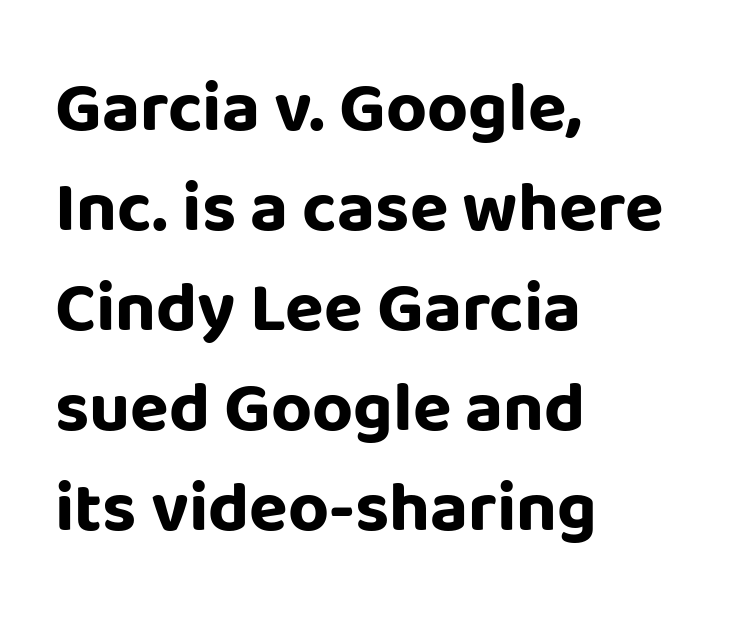
{"serif": "no", "italic": "no", "bold": "yes", "weight": "bold", "width": "normal", "stroke_contrast": "low", "x_height": "large", "monospaced": "no", "underline": "no", "align": "left", "line_spacing": "normal", "line_spacing_ratio": 1.41, "letter_spacing": "normal", "letter_spacing_em": 0.0, "glyph_px": 71}
